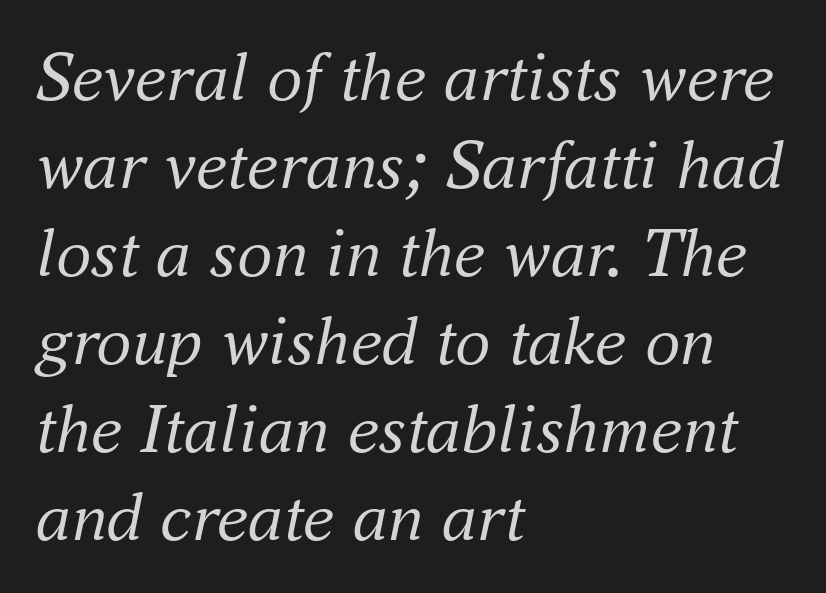
Q: Is the text bold? A: No.
Q: Is the text italic (slanted)? A: Yes, it leans right by about 16 degrees.
Q: Is the typeface a serif or a sans-serif typeface? A: Serif.
Q: Is the text underlined? A: No.
Q: How is the paragraph aligned? A: Left-aligned.
Q: Is the spacing between letters normal or unusually wide? A: Normal.
Q: Width (condensed, normal, or wide)? A: Normal.
Q: Stroke contrast? A: Medium.
Q: x-height? A: Small.
Q: Monospaced? A: No.
